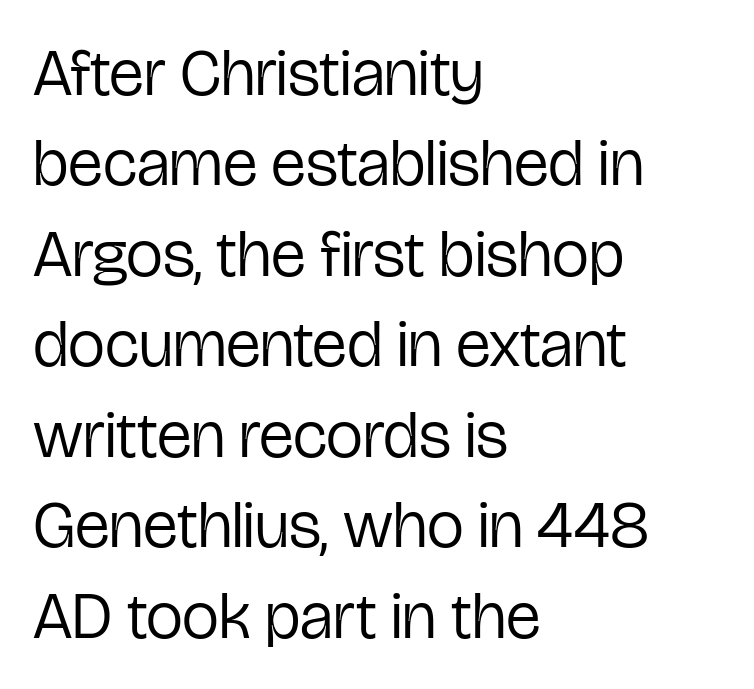
The image shows 66 px regular-weight, condensed sans-serif type, upright; set left-aligned, normal line spacing (1.37x), normal letter spacing, not underlined; low stroke contrast and a medium x-height.
